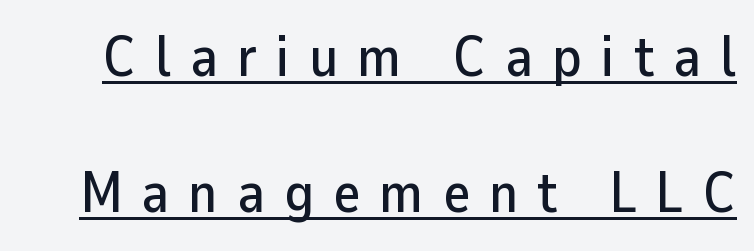
The image shows 57 px sans-serif type, upright; set loose line spacing (2.38x), unusually wide letter spacing (+0.34 em), underlined; low stroke contrast and a medium x-height.
